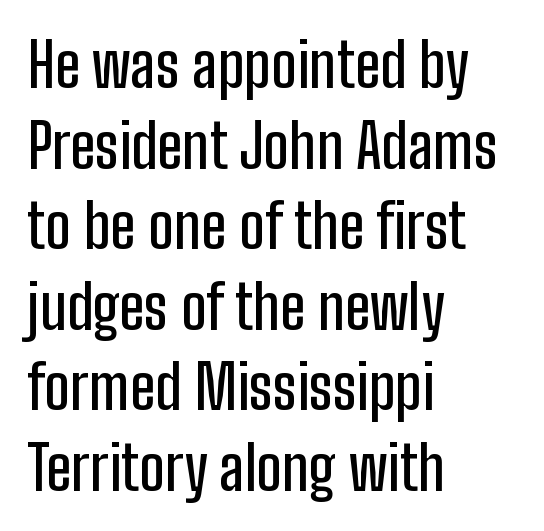
Looks like regular typesetting: each glyph gets only the width it needs. Honestly, the row spacing looks completely unremarkable. Does the copy run flush right? No — it runs flush left. These lines are composed in type without serifs. Letter spacing: default. You can tell it's not italic because the verticals are truly vertical.
